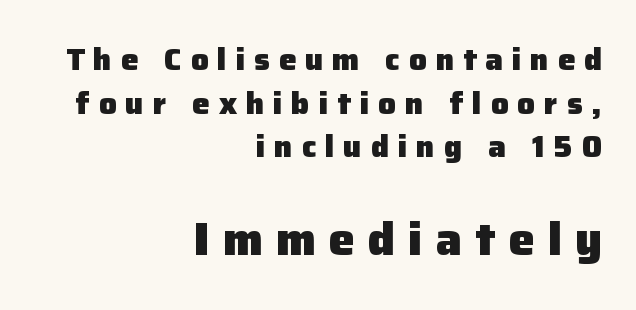
Q: Is the text bold? A: Yes.
Q: Is the text italic (slanted)? A: No, it is upright.
Q: Is the typeface a serif or a sans-serif typeface? A: Sans-serif.
Q: Is the text underlined? A: No.
Q: How is the paragraph aligned? A: Right-aligned.
Q: Is the spacing between letters normal or unusually wide? A: Unusually wide.
Q: Is the spacing between lines tight, normal or loose? A: Normal.
Q: Which block of text is set in a larger size, the first (top) or the second (bottom)? A: The second (bottom) one.
Q: Width (condensed, normal, or wide)? A: Normal.
Q: Stroke contrast? A: Low.
Q: x-height? A: Medium.
Q: Monospaced? A: No.
